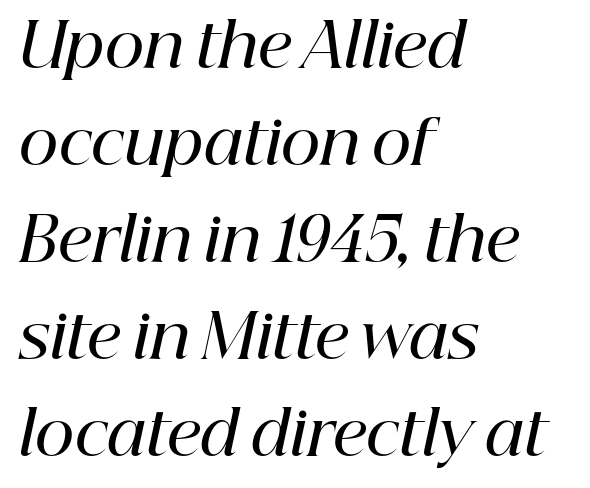
The gap between lines stays unmarked. A somewhat darkened texture: the type is semibold rather than bold. Characters follow at the spacing the type designer built in. You could not count columns in this text — the font is proportionally spaced. The face used here is seriffed, in the tradition of book romans. Quick note: interline space is typical.
